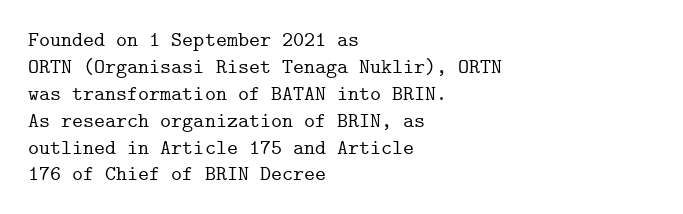
Q: Is the text italic (slanted)? A: No, it is upright.
Q: Is the text underlined? A: No.
Q: How is the paragraph aligned? A: Left-aligned.
Q: Is the spacing between letters normal or unusually wide? A: Normal.
Q: Is the spacing between lines tight, normal or loose? A: Normal.
